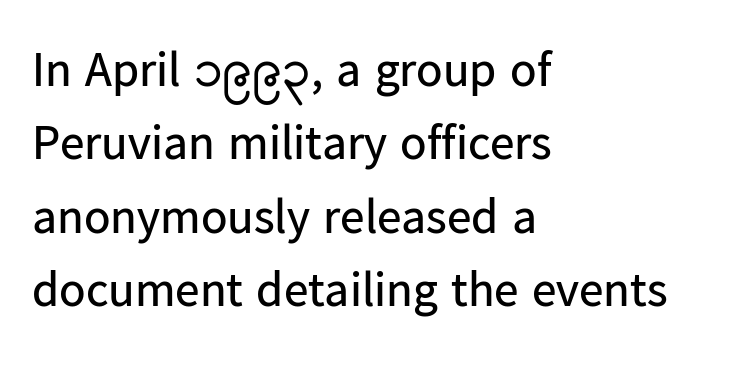
Q: Is the text bold? A: No.
Q: Is the text italic (slanted)? A: No, it is upright.
Q: Is the typeface a serif or a sans-serif typeface? A: Sans-serif.
Q: Is the text underlined? A: No.
Q: How is the paragraph aligned? A: Left-aligned.
Q: Is the spacing between letters normal or unusually wide? A: Normal.
Q: Is the spacing between lines tight, normal or loose? A: Normal.
Q: Width (condensed, normal, or wide)? A: Normal.
Q: Stroke contrast? A: Low.
Q: x-height? A: Medium.
Q: Monospaced? A: No.
